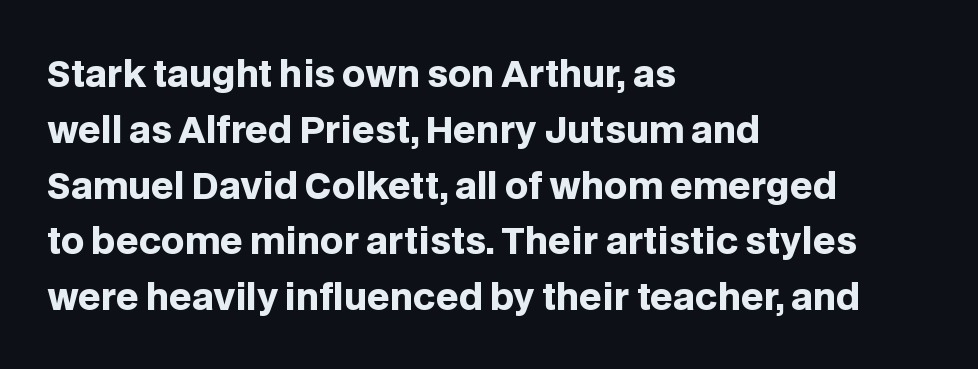
{"serif": "no", "italic": "no", "bold": "yes", "weight": "heavy", "width": "normal", "stroke_contrast": "low", "x_height": "large", "monospaced": "no", "underline": "no", "align": "left", "line_spacing": "normal", "line_spacing_ratio": 1.55, "letter_spacing": "normal", "letter_spacing_em": 0.0, "glyph_px": 36}
